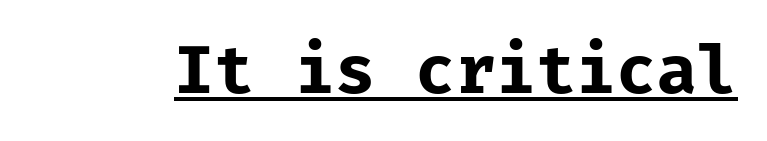
{"serif": "no", "italic": "no", "bold": "yes", "weight": "bold", "width": "normal", "stroke_contrast": "low", "x_height": "medium", "monospaced": "yes", "underline": "yes", "letter_spacing": "normal", "letter_spacing_em": 0.0, "glyph_px": 67}
